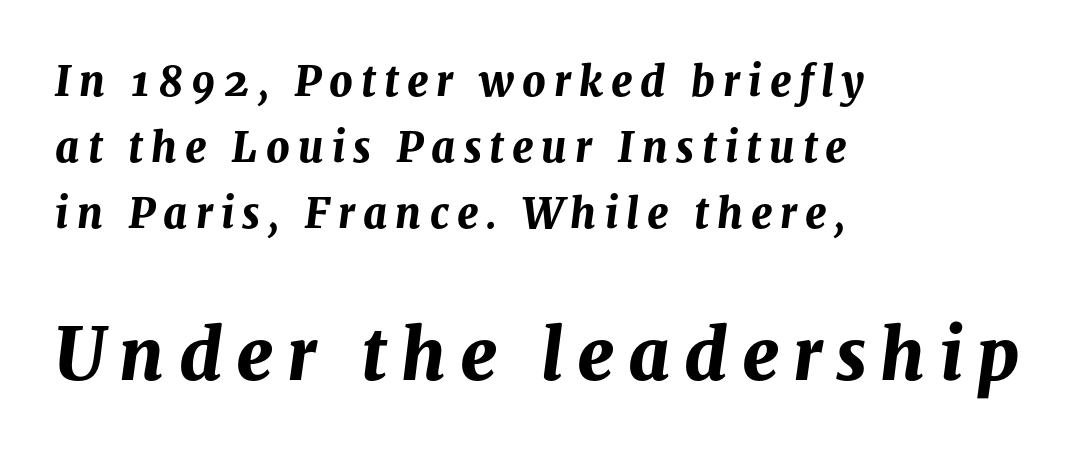
The image shows 71 px bold type, italic (leaning right); set left-aligned, normal line spacing (1.61x), unusually wide letter spacing (+0.2 em), not underlined; the second (bottom) block is 1.73x larger; medium stroke contrast and a medium x-height.
